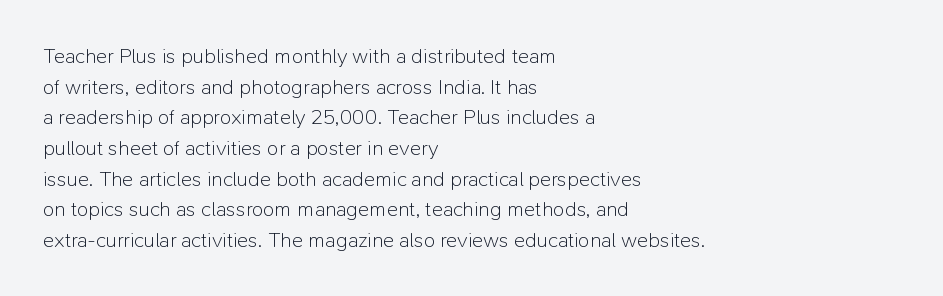
Q: Is the text bold? A: No.
Q: Is the text italic (slanted)? A: No, it is upright.
Q: Is the text underlined? A: No.
Q: How is the paragraph aligned? A: Left-aligned.
Q: Is the spacing between letters normal or unusually wide? A: Normal.
Q: Is the spacing between lines tight, normal or loose? A: Normal.
